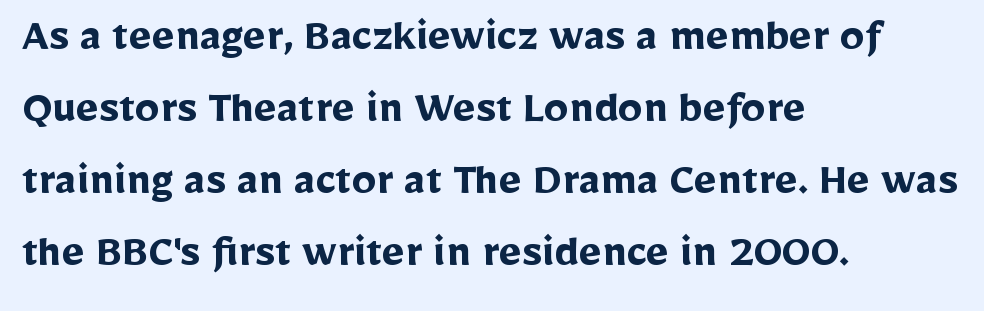
{"serif": "no", "italic": "no", "bold": "yes", "weight": "semibold", "width": "normal", "stroke_contrast": "low", "x_height": "medium", "monospaced": "no", "underline": "no", "align": "left", "line_spacing": "normal", "line_spacing_ratio": 1.47, "letter_spacing": "normal", "letter_spacing_em": 0.0, "glyph_px": 49}
